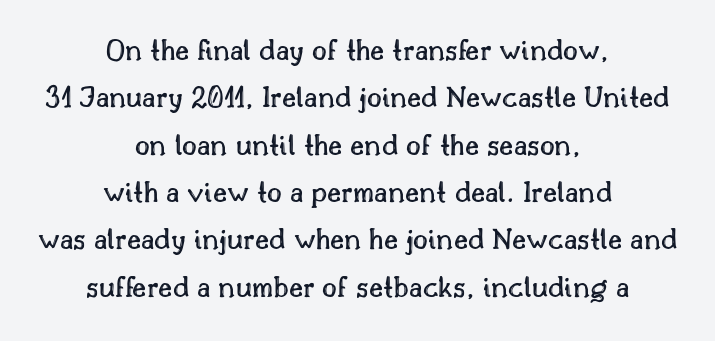
Q: Is the text italic (slanted)? A: No, it is upright.
Q: Is the text underlined? A: No.
Q: How is the paragraph aligned? A: Centered.
Q: Is the spacing between letters normal or unusually wide? A: Normal.
Q: Is the spacing between lines tight, normal or loose? A: Normal.
Q: Width (condensed, normal, or wide)? A: Normal.
Q: x-height? A: Small.
Q: Monospaced? A: No.
